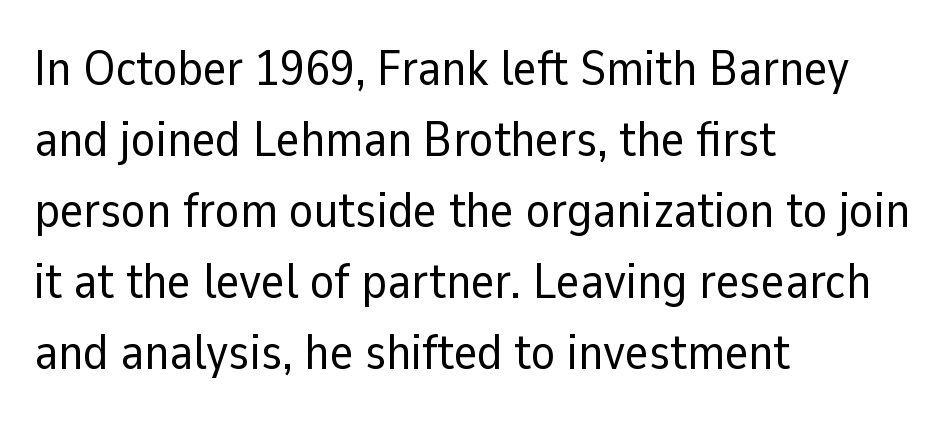
Bold? No — there's no thickening of the strokes. The font family rendered here belongs to the sans-serif group. The setting favours the left margin, as ordinary paragraphs usually do. This is roman type, the default non-slanted kind. Is there much room between lines? A standard amount, neither cramped nor airy. Short note: letters normally spaced.
